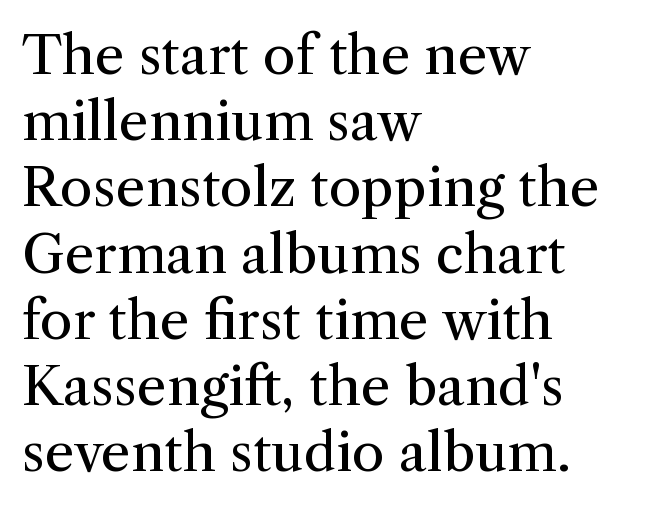
Q: Is the text bold? A: No.
Q: Is the text italic (slanted)? A: No, it is upright.
Q: Is the typeface a serif or a sans-serif typeface? A: Serif.
Q: Is the text underlined? A: No.
Q: How is the paragraph aligned? A: Left-aligned.
Q: Is the spacing between letters normal or unusually wide? A: Normal.
Q: Is the spacing between lines tight, normal or loose? A: Normal.
Q: Width (condensed, normal, or wide)? A: Normal.
Q: Stroke contrast? A: Medium.
Q: x-height? A: Medium.
Q: Monospaced? A: No.
